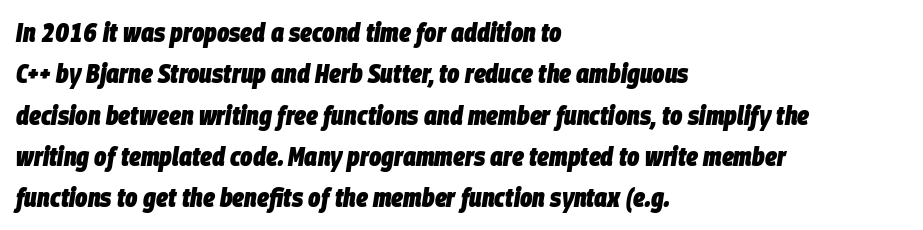
{"italic": "yes", "lean": "right", "slant_degrees": 9, "bold": "yes", "underline": "no", "align": "left", "line_spacing": "normal", "line_spacing_ratio": 1.59, "letter_spacing": "normal", "letter_spacing_em": 0.0, "glyph_px": 26}
